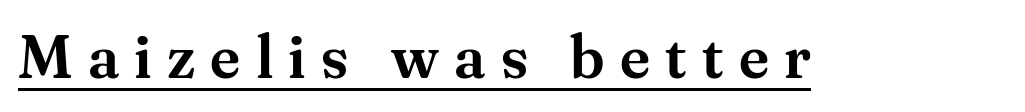
The image shows 61 px serif type, upright; set unusually wide letter spacing (+0.25 em), underlined; medium stroke contrast and a small x-height.
